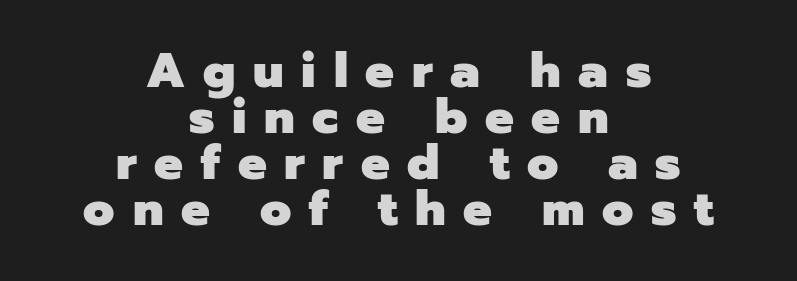
The image shows 48 px heavy sans-serif type, upright; set centered, tight line spacing (0.96x), unusually wide letter spacing (+0.37 em), not underlined; low stroke contrast and a medium x-height.
